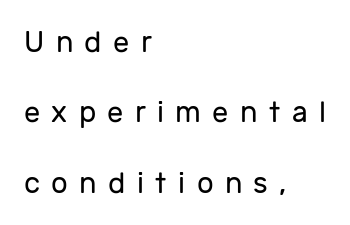
{"serif": "no", "italic": "no", "bold": "no", "weight": "regular", "width": "normal", "stroke_contrast": "low", "x_height": "medium", "monospaced": "no", "underline": "no", "align": "left", "line_spacing": "loose", "line_spacing_ratio": 2.43, "letter_spacing": "wide", "letter_spacing_em": 0.39, "glyph_px": 29}
